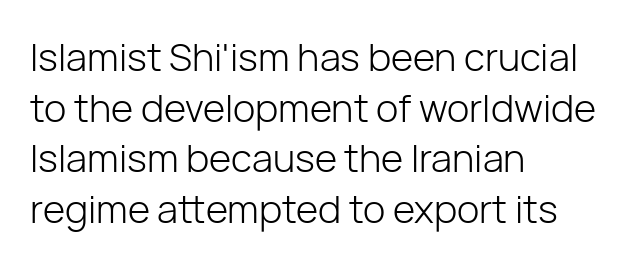
Q: Is the text bold? A: No.
Q: Is the text italic (slanted)? A: No, it is upright.
Q: Is the typeface a serif or a sans-serif typeface? A: Sans-serif.
Q: Is the text underlined? A: No.
Q: How is the paragraph aligned? A: Left-aligned.
Q: Is the spacing between letters normal or unusually wide? A: Normal.
Q: Is the spacing between lines tight, normal or loose? A: Normal.
Q: Width (condensed, normal, or wide)? A: Normal.
Q: Stroke contrast? A: Low.
Q: x-height? A: Medium.
Q: Monospaced? A: No.
